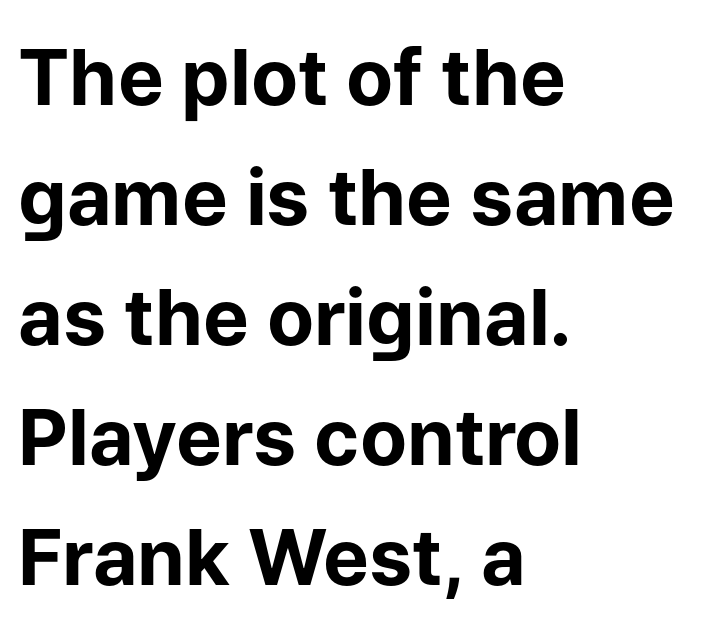
{"serif": "no", "italic": "no", "bold": "yes", "weight": "bold", "width": "normal", "stroke_contrast": "low", "x_height": "medium", "monospaced": "no", "underline": "no", "align": "left", "line_spacing": "normal", "line_spacing_ratio": 1.56, "letter_spacing": "normal", "letter_spacing_em": 0.0, "glyph_px": 77}
